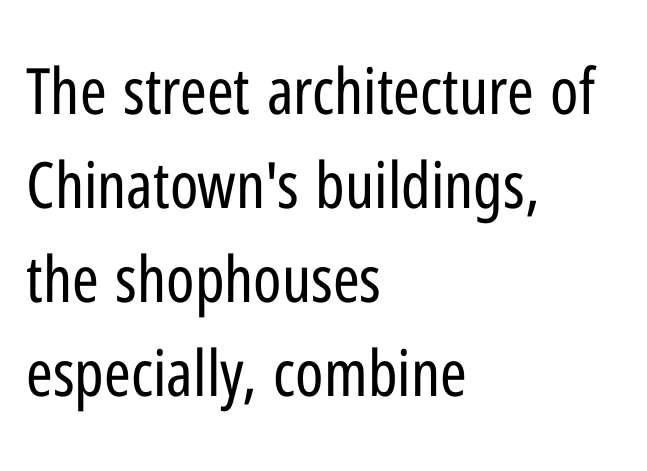
{"serif": "no", "italic": "no", "bold": "no", "weight": "regular", "width": "condensed", "stroke_contrast": "low", "x_height": "medium", "monospaced": "no", "underline": "no", "align": "left", "line_spacing": "normal", "line_spacing_ratio": 1.47, "letter_spacing": "normal", "letter_spacing_em": 0.0, "glyph_px": 64}
